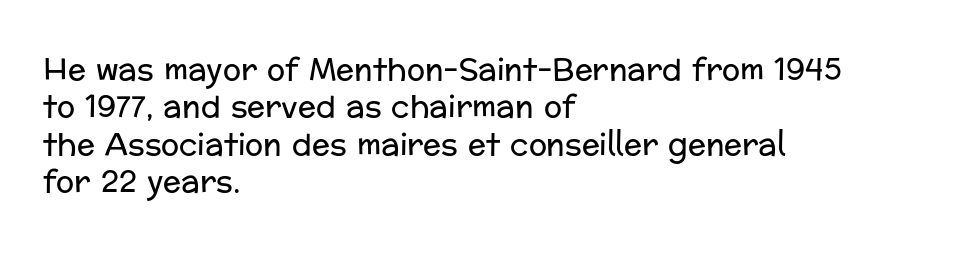
The image shows 30 px regular-weight sans-serif type, upright; set left-aligned, normal line spacing (1.25x), normal letter spacing, not underlined; low stroke contrast and a medium x-height.
